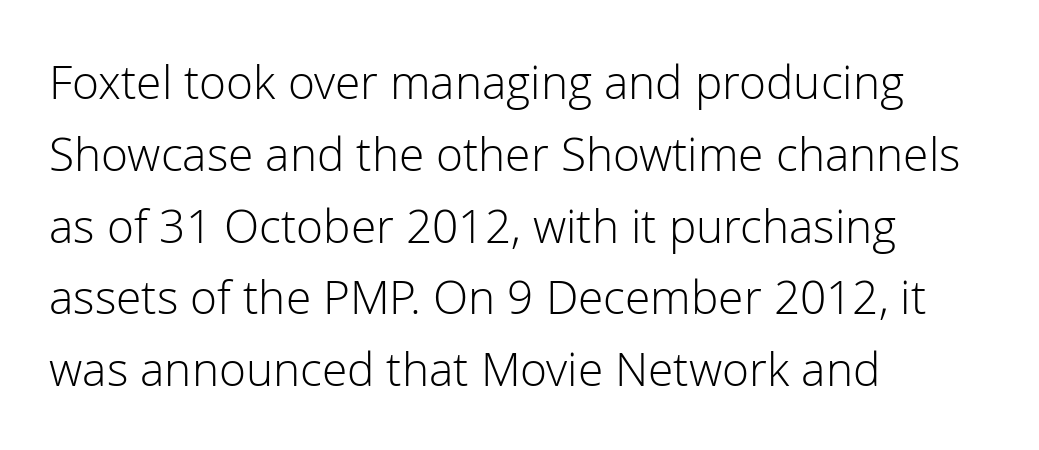
This sample has the flowing, uneven cadence of proportional lettering. Ascenders rise straight up at ninety degrees. The type is set solid horizontally, with unmodified tracking. Classification — sans serif. Does the copy run flush right? No — it runs flush left. Successive baselines arrive at the customary interval.
